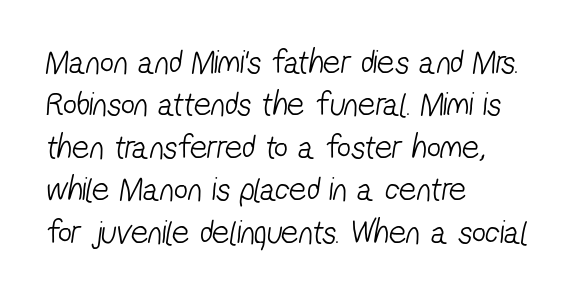
{"serif": "no", "bold": "no", "weight": "light", "width": "condensed", "stroke_contrast": "low", "x_height": "medium", "monospaced": "no", "underline": "no", "align": "left", "line_spacing": "normal", "line_spacing_ratio": 1.25, "letter_spacing": "normal", "letter_spacing_em": 0.0, "glyph_px": 34}
